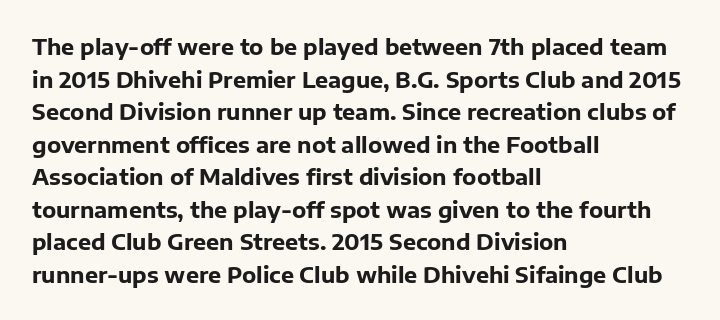
The image shows 22 px bold type, upright; set left-aligned, normal line spacing (1.48x), normal letter spacing, not underlined.
